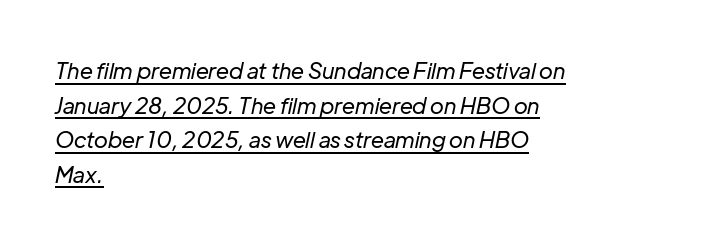
{"italic": "yes", "lean": "right", "slant_degrees": 12, "bold": "no", "underline": "yes", "align": "left", "line_spacing": "normal", "line_spacing_ratio": 1.57, "letter_spacing": "normal", "letter_spacing_em": 0.0, "glyph_px": 22}
